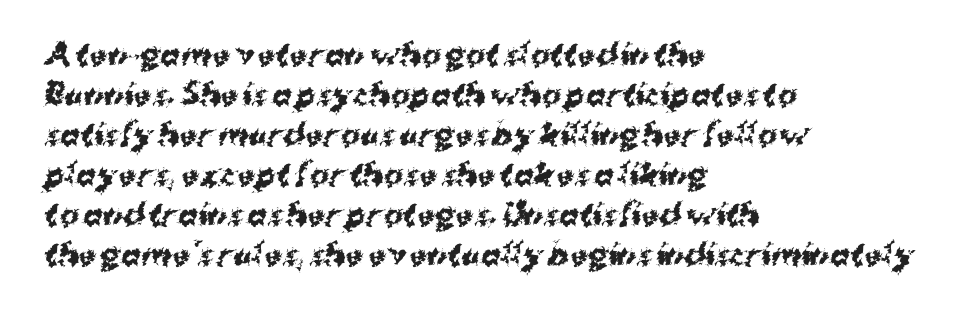
The image shows 29 px bold sans-serif type; set left-aligned, normal line spacing (1.38x), normal letter spacing, not underlined; medium stroke contrast and a medium x-height.
